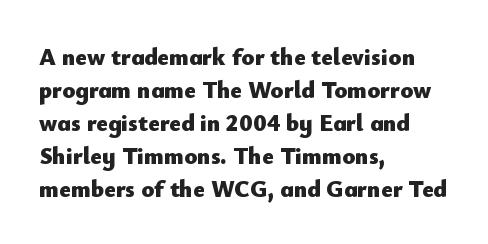
These lines keep a tight, regular rhythm from letter to letter. Heavy-handed strokes throughout: this text is bold. A normal amount of white space separates one row of letters from the next. The font's upright variant was chosen for this text. The string is rendered with underlining switched off. Which margin do the lines hug? The left one — the right edge is uneven.
